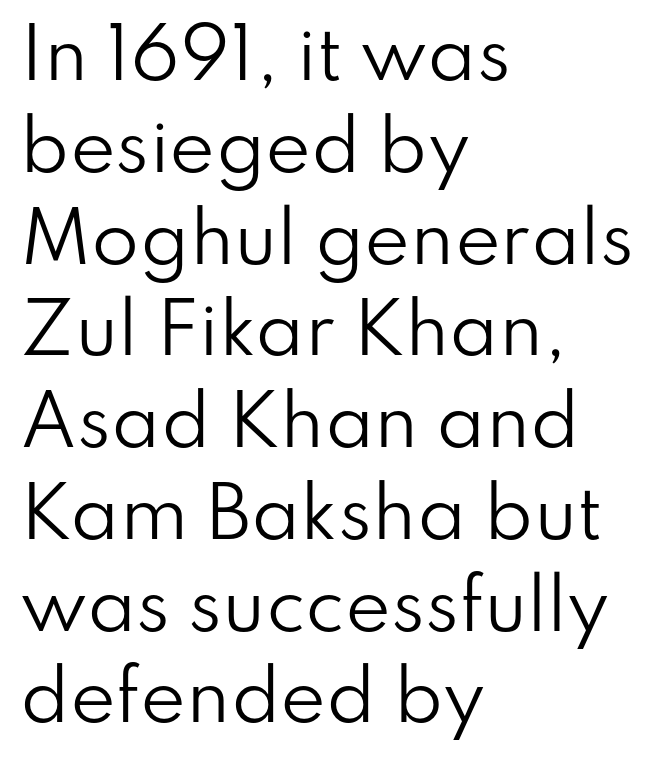
Stroke terminals: plain, sans-serif. The area under the type is left untouched. The passage shown has conventional tracking throughout. The text block is weighted toward the left margin, trailing off unevenly rightward.
